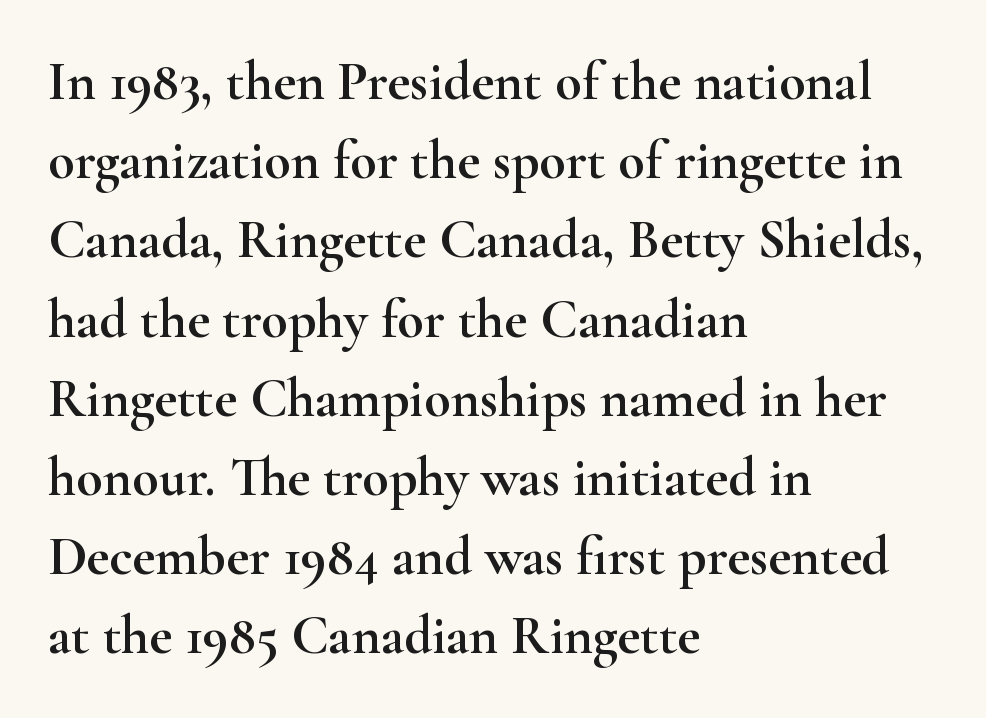
Q: Is the text italic (slanted)? A: No, it is upright.
Q: Is the typeface a serif or a sans-serif typeface? A: Serif.
Q: Is the text underlined? A: No.
Q: How is the paragraph aligned? A: Left-aligned.
Q: Is the spacing between letters normal or unusually wide? A: Normal.
Q: Is the spacing between lines tight, normal or loose? A: Normal.
Q: Width (condensed, normal, or wide)? A: Wide.
Q: Stroke contrast? A: High.
Q: x-height? A: Small.
Q: Monospaced? A: No.
